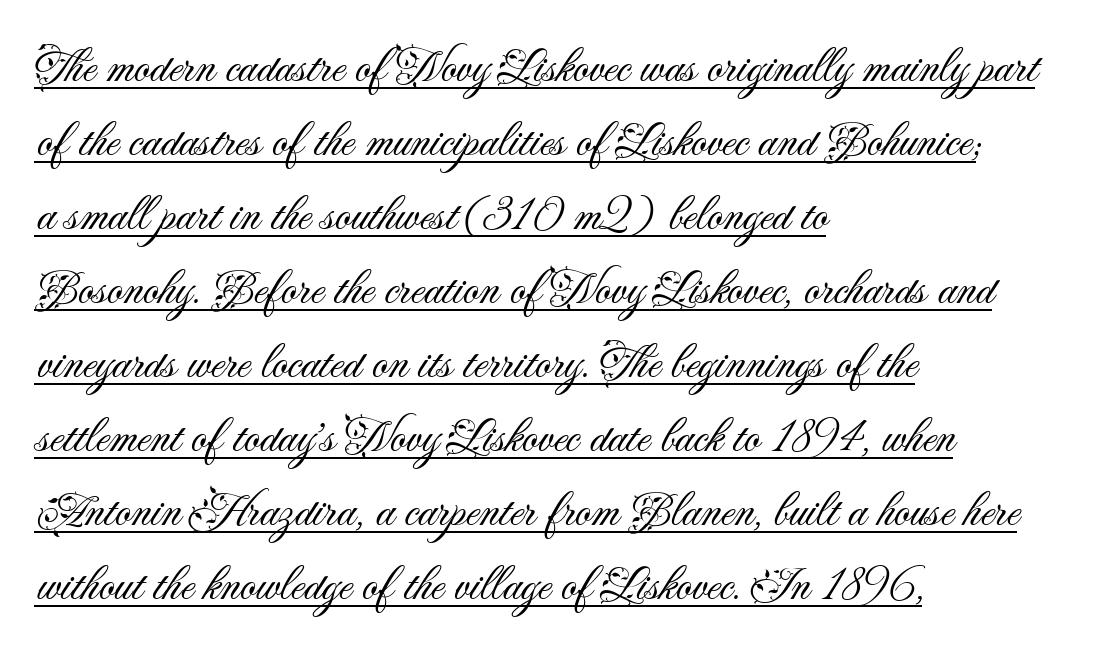
Q: Is the text bold? A: No.
Q: Is the text italic (slanted)? A: Yes.
Q: Is the typeface a serif or a sans-serif typeface? A: Sans-serif.
Q: Is the text underlined? A: Yes.
Q: How is the paragraph aligned? A: Left-aligned.
Q: Is the spacing between letters normal or unusually wide? A: Normal.
Q: Is the spacing between lines tight, normal or loose? A: Normal.
Q: Width (condensed, normal, or wide)? A: Normal.
Q: Stroke contrast? A: Medium.
Q: x-height? A: Small.
Q: Monospaced? A: No.
